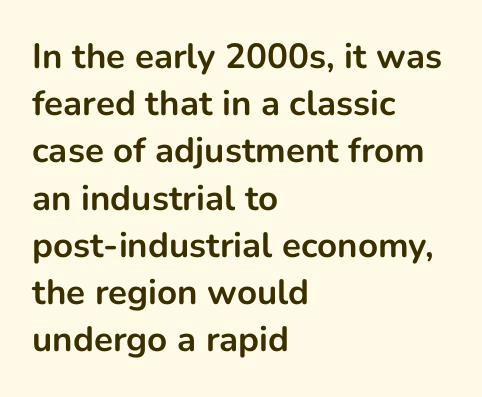
Proportional: the letters do not fall into vertical columns. The designer went with a sans here, leaving each stem footless. The leading is moderate, giving the passage an even texture. Ordinary non-slanted type is in use.
